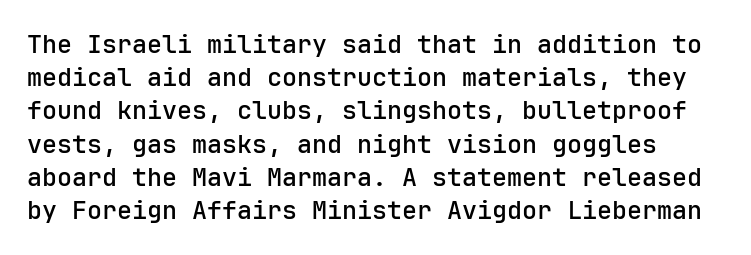
The image shows 25 px text type, upright; set normal line spacing (1.33x), normal letter spacing, not underlined.
